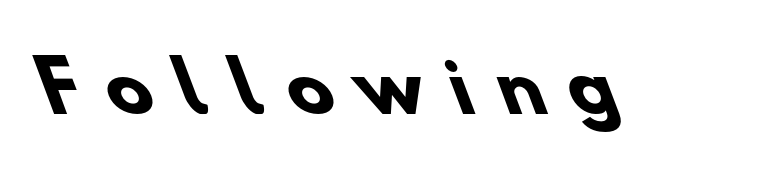
{"serif": "no", "bold": "yes", "weight": "heavy", "width": "normal", "stroke_contrast": "low", "x_height": "small", "monospaced": "no", "underline": "no", "letter_spacing": "wide", "letter_spacing_em": 0.36, "glyph_px": 69}
